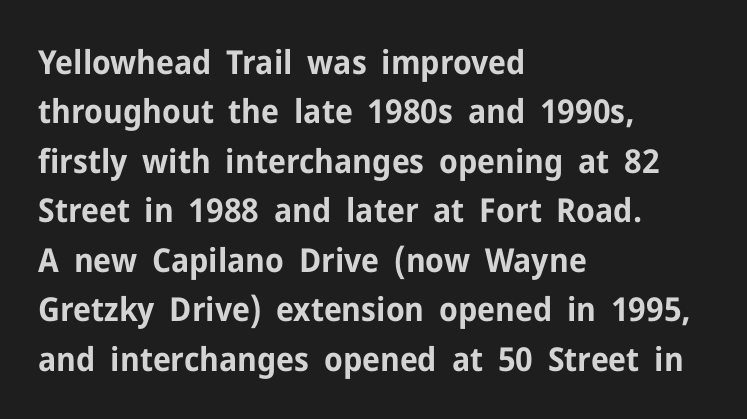
The lettering stays uniformly vertical, giving the passage a roman look. The type is set solid horizontally, with unmodified tracking. This sample has the flowing, uneven cadence of proportional lettering. These lines are set flush left with a ragged right edge. Honestly, there is no underline to notice here at all.
